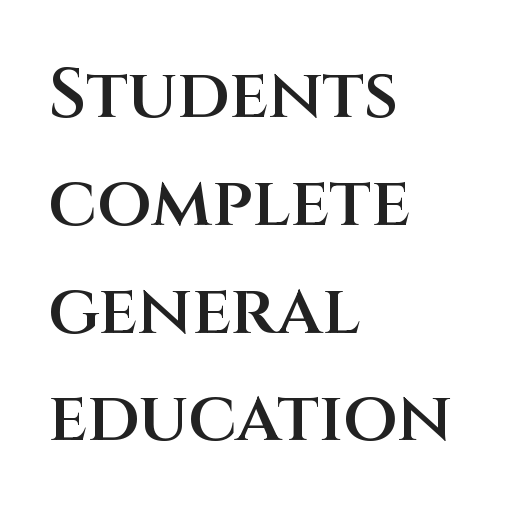
{"serif": "no", "italic": "no", "bold": "semi", "weight": "semibold", "width": "normal", "stroke_contrast": "medium", "x_height": "large", "monospaced": "no", "underline": "no", "align": "left", "line_spacing": "normal", "line_spacing_ratio": 1.54, "letter_spacing": "normal", "letter_spacing_em": 0.0, "glyph_px": 70}
